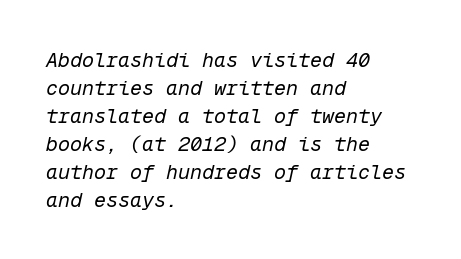
The image shows 20 px text type, italic (leaning right); set left-aligned, normal line spacing (1.4x), normal letter spacing, not underlined.
